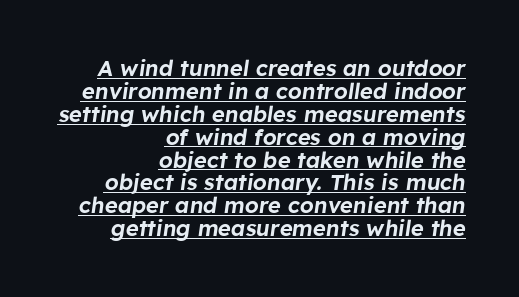
{"italic": "yes", "lean": "right", "slant_degrees": 8, "underline": "yes", "align": "right", "line_spacing": "tight", "line_spacing_ratio": 1.04, "letter_spacing": "normal", "letter_spacing_em": 0.0, "glyph_px": 22}
